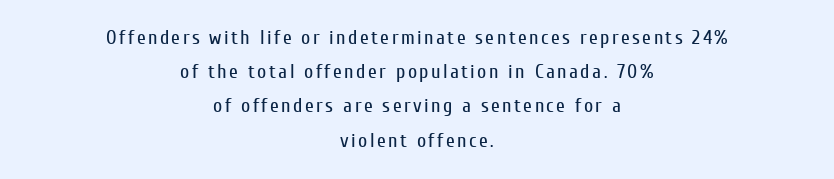
Compared with a typical body face, this is equally light or lighter still. The glyphs are unaccompanied by any horizontal stroke below them. Posture: vertical. The passage is arranged like a title page — every line centered.
